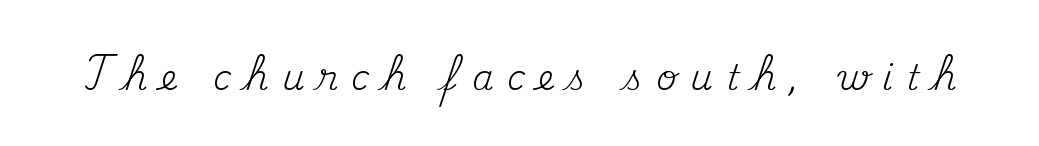
Between one letter and the next there's a generous, obvious gap. A typesetter would label this face a serif. Quick note: underline off.
